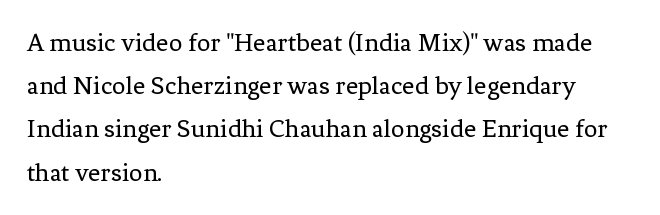
Q: Is the text bold? A: No.
Q: Is the text italic (slanted)? A: No, it is upright.
Q: Is the text underlined? A: No.
Q: How is the paragraph aligned? A: Left-aligned.
Q: Is the spacing between letters normal or unusually wide? A: Normal.
Q: Is the spacing between lines tight, normal or loose? A: Normal.
